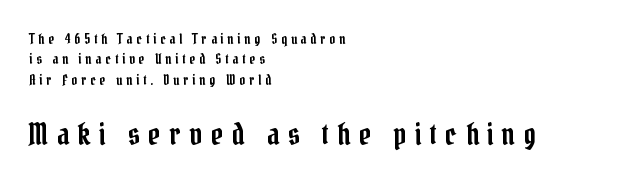
The image shows 30 px condensed serif type, upright; set left-aligned, normal line spacing (1.45x), unusually wide letter spacing (+0.28 em), not underlined; the second (bottom) block is 2.14x larger; low stroke contrast and a medium x-height.
